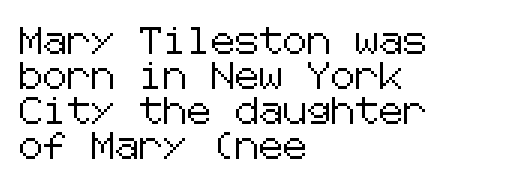
Q: Is the text italic (slanted)? A: No, it is upright.
Q: Is the text underlined? A: No.
Q: How is the paragraph aligned? A: Left-aligned.
Q: Is the spacing between letters normal or unusually wide? A: Normal.
Q: Is the spacing between lines tight, normal or loose? A: Normal.
